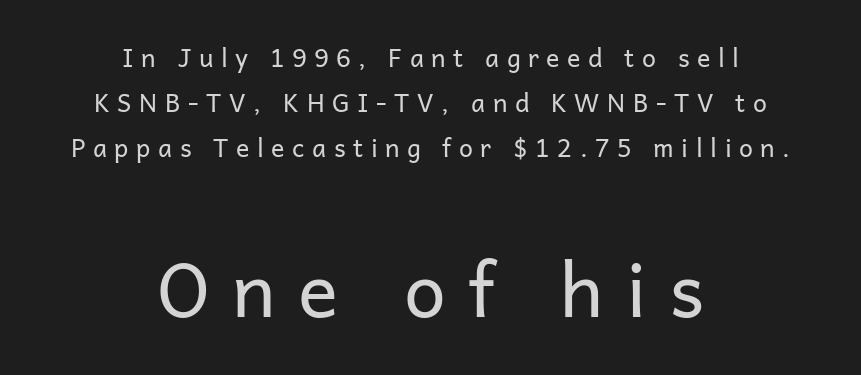
The weight tops out at a normal text grade. The block sitting lower on the canvas is the one with enlarged characters. Do the letters lean? They stand straight. Quick note: underline off.
